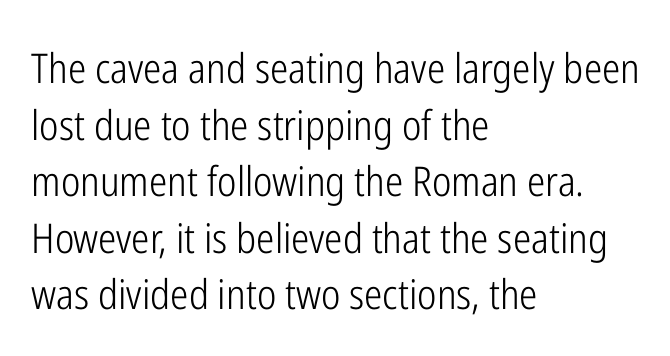
Q: Is the text bold? A: No.
Q: Is the text italic (slanted)? A: No, it is upright.
Q: Is the typeface a serif or a sans-serif typeface? A: Sans-serif.
Q: Is the text underlined? A: No.
Q: How is the paragraph aligned? A: Left-aligned.
Q: Is the spacing between letters normal or unusually wide? A: Normal.
Q: Is the spacing between lines tight, normal or loose? A: Normal.
Q: Width (condensed, normal, or wide)? A: Condensed.
Q: Stroke contrast? A: Low.
Q: x-height? A: Medium.
Q: Monospaced? A: No.
